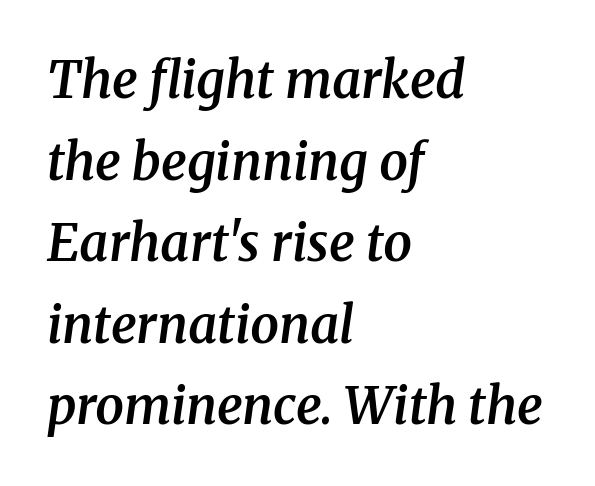
{"serif": "yes", "italic": "yes", "lean": "right", "slant_degrees": 8, "bold": "semi", "weight": "semibold", "width": "normal", "stroke_contrast": "medium", "x_height": "medium", "monospaced": "no", "underline": "no", "align": "left", "line_spacing": "normal", "line_spacing_ratio": 1.6, "letter_spacing": "normal", "letter_spacing_em": 0.0, "glyph_px": 51}
